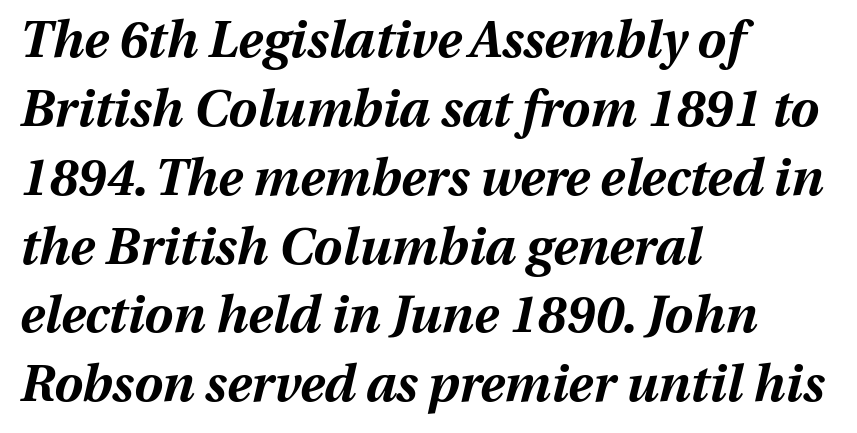
The image shows 51 px bold type, italic (leaning right); set left-aligned, normal line spacing (1.35x), normal letter spacing, not underlined; medium stroke contrast and a medium x-height.
